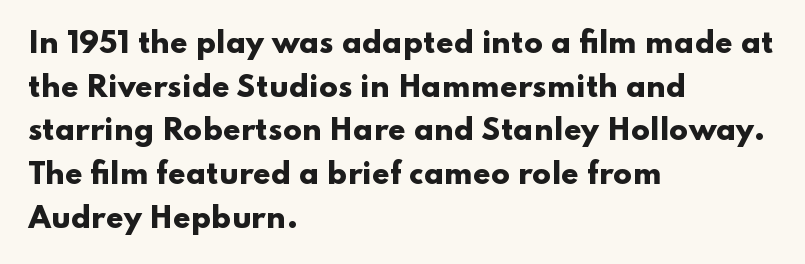
{"serif": "no", "italic": "no", "bold": "yes", "weight": "heavy", "width": "wide", "stroke_contrast": "low", "x_height": "small", "monospaced": "no", "underline": "no", "align": "left", "line_spacing": "normal", "line_spacing_ratio": 1.56, "letter_spacing": "normal", "letter_spacing_em": 0.0, "glyph_px": 28}
